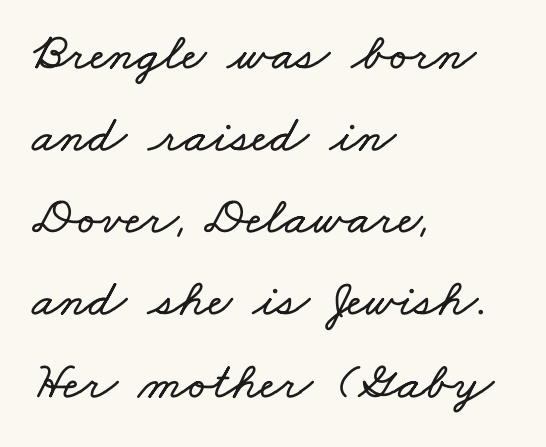
Q: Is the text underlined? A: No.
Q: How is the paragraph aligned? A: Left-aligned.
Q: Is the spacing between letters normal or unusually wide? A: Normal.
Q: Is the spacing between lines tight, normal or loose? A: Normal.
Q: Width (condensed, normal, or wide)? A: Wide.
Q: Stroke contrast? A: Low.
Q: x-height? A: Small.
Q: Monospaced? A: No.
